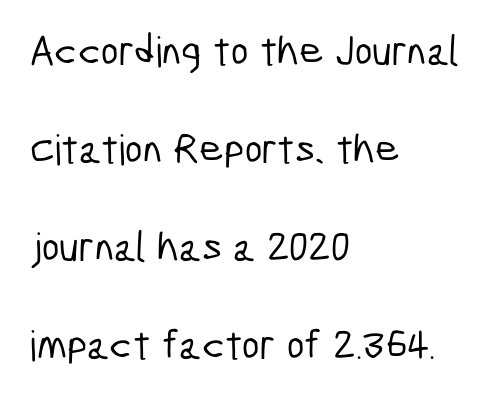
{"serif": "no", "width": "condensed", "stroke_contrast": "low", "x_height": "medium", "monospaced": "no", "underline": "no", "align": "left", "line_spacing": "loose", "line_spacing_ratio": 2.33, "letter_spacing": "normal", "letter_spacing_em": 0.0, "glyph_px": 42}
